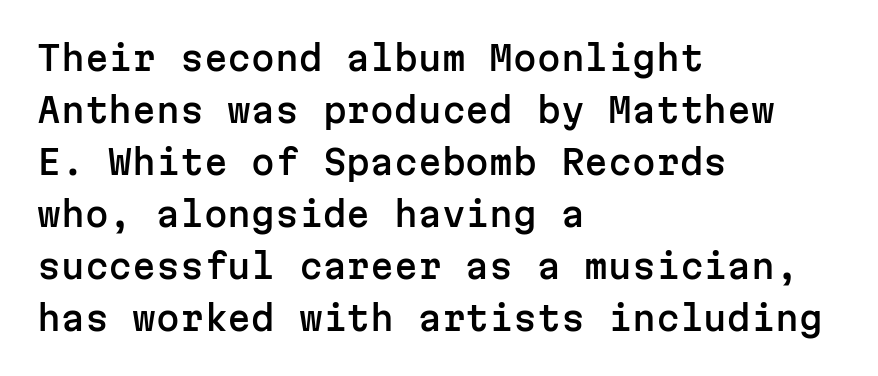
Q: Is the text italic (slanted)? A: No, it is upright.
Q: Is the typeface a serif or a sans-serif typeface? A: Sans-serif.
Q: Is the text underlined? A: No.
Q: How is the paragraph aligned? A: Left-aligned.
Q: Is the spacing between letters normal or unusually wide? A: Normal.
Q: Is the spacing between lines tight, normal or loose? A: Normal.
Q: Width (condensed, normal, or wide)? A: Normal.
Q: Stroke contrast? A: Low.
Q: x-height? A: Medium.
Q: Monospaced? A: Yes.
